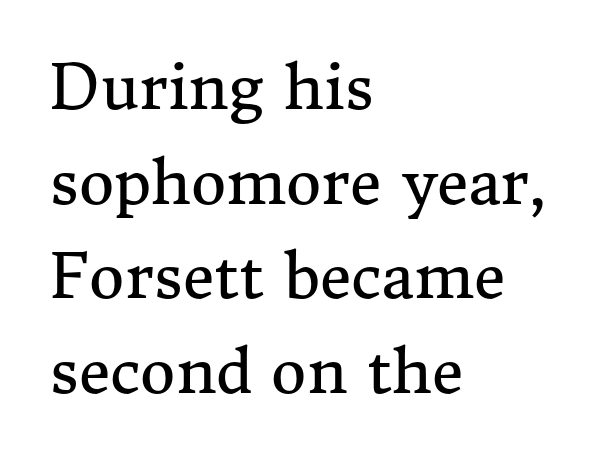
{"serif": "yes", "italic": "no", "bold": "no", "weight": "regular", "width": "normal", "stroke_contrast": "medium", "x_height": "medium", "monospaced": "no", "underline": "no", "align": "left", "line_spacing": "normal", "line_spacing_ratio": 1.55, "letter_spacing": "normal", "letter_spacing_em": 0.0, "glyph_px": 61}
